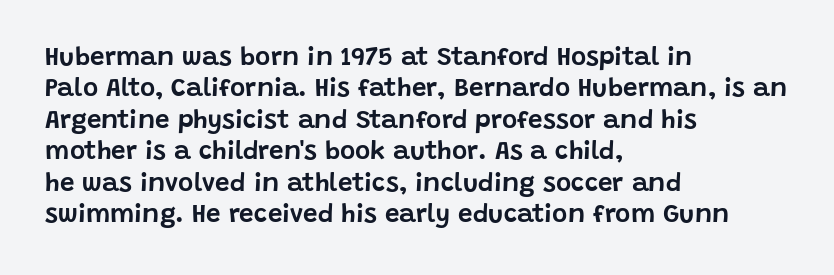
Q: Is the text italic (slanted)? A: No, it is upright.
Q: Is the text underlined? A: No.
Q: How is the paragraph aligned? A: Left-aligned.
Q: Is the spacing between letters normal or unusually wide? A: Normal.
